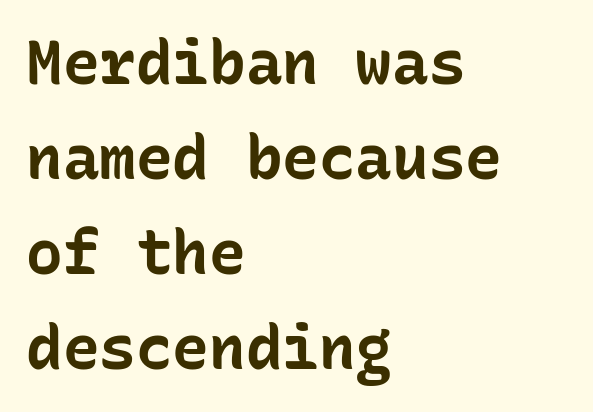
Q: Is the text bold? A: Yes.
Q: Is the text italic (slanted)? A: No, it is upright.
Q: Is the typeface a serif or a sans-serif typeface? A: Sans-serif.
Q: Is the text underlined? A: No.
Q: How is the paragraph aligned? A: Left-aligned.
Q: Is the spacing between letters normal or unusually wide? A: Normal.
Q: Is the spacing between lines tight, normal or loose? A: Normal.
Q: Width (condensed, normal, or wide)? A: Normal.
Q: Stroke contrast? A: Low.
Q: x-height? A: Medium.
Q: Monospaced? A: Yes.
